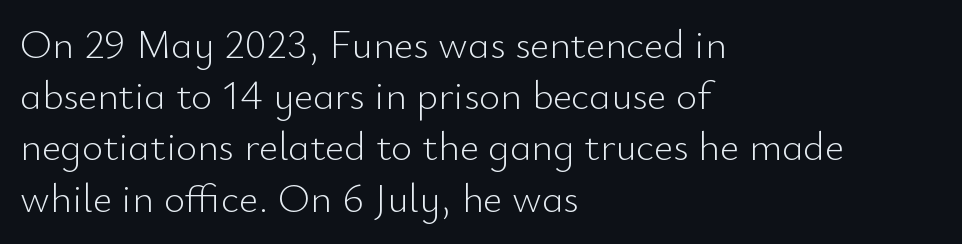
Q: Is the text bold? A: No.
Q: Is the text italic (slanted)? A: No, it is upright.
Q: Is the typeface a serif or a sans-serif typeface? A: Sans-serif.
Q: Is the text underlined? A: No.
Q: How is the paragraph aligned? A: Left-aligned.
Q: Is the spacing between letters normal or unusually wide? A: Normal.
Q: Is the spacing between lines tight, normal or loose? A: Normal.
Q: Width (condensed, normal, or wide)? A: Normal.
Q: Stroke contrast? A: Low.
Q: x-height? A: Small.
Q: Monospaced? A: No.
